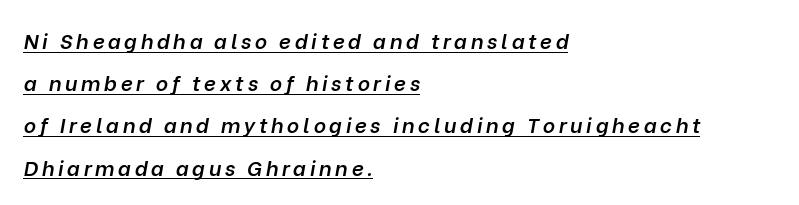
The image shows 21 px text type, italic (leaning right); set left-aligned, loose line spacing (2.01x), underlined.
